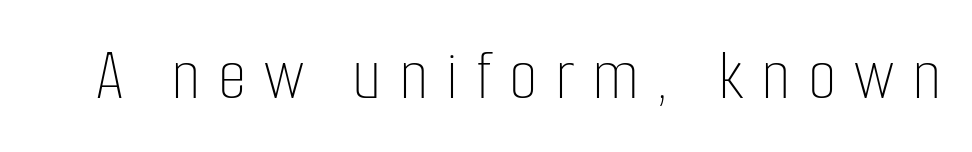
Q: Is the text bold? A: No.
Q: Is the text italic (slanted)? A: No, it is upright.
Q: Is the text underlined? A: No.
Q: Is the spacing between letters normal or unusually wide? A: Unusually wide.
Q: Width (condensed, normal, or wide)? A: Condensed.
Q: Stroke contrast? A: Low.
Q: x-height? A: Medium.
Q: Monospaced? A: No.
